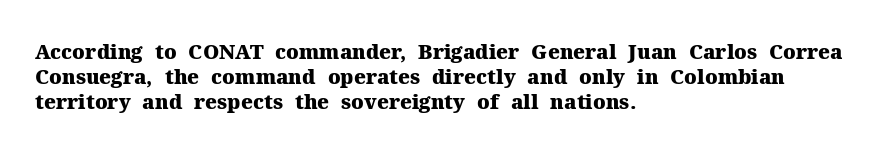
The baseline area is clear. Ordinary non-slanted type is in use. Look at the tracking — it's just the regular setting, nothing added. These lines carry a lot of weight — the face is fully bold.
